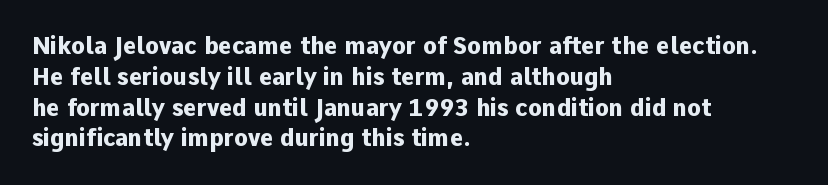
Q: Is the text bold? A: Yes.
Q: Is the text italic (slanted)? A: No, it is upright.
Q: Is the text underlined? A: No.
Q: How is the paragraph aligned? A: Left-aligned.
Q: Is the spacing between letters normal or unusually wide? A: Normal.
Q: Is the spacing between lines tight, normal or loose? A: Normal.
